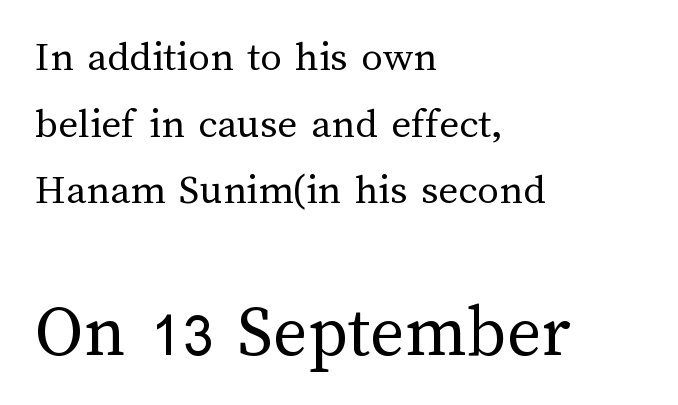
{"italic": "no", "bold": "no", "weight": "regular", "width": "normal", "stroke_contrast": "medium", "x_height": "medium", "monospaced": "no", "underline": "no", "align": "left", "line_spacing": "normal", "line_spacing_ratio": 1.55, "letter_spacing": "normal", "letter_spacing_em": 0.0, "larger_block": "second", "size_ratio": 1.74, "glyph_px": 75}
